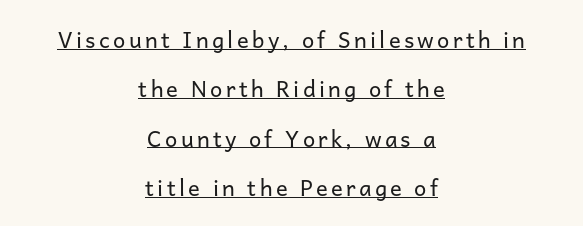
{"italic": "no", "bold": "no", "underline": "yes", "align": "center", "line_spacing": "loose", "line_spacing_ratio": 2.24, "glyph_px": 22}
